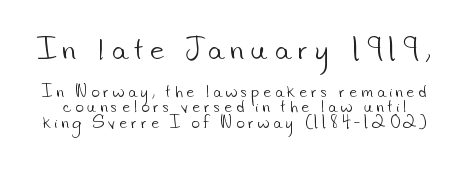
The image shows 26 px text type; set tight line spacing (1.09x), unusually wide letter spacing (+0.29 em), not underlined; the first (top) block is 1.86x larger.
